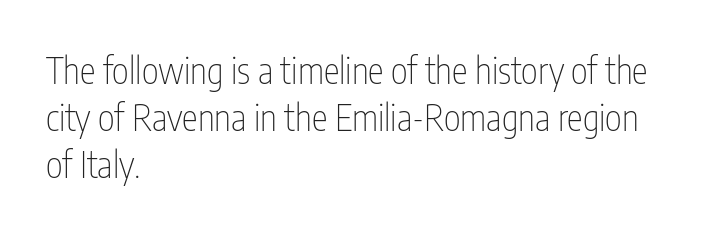
The image shows 36 px thin, condensed sans-serif type, upright; set left-aligned, normal line spacing (1.3x), normal letter spacing, not underlined; low stroke contrast and a medium x-height.
